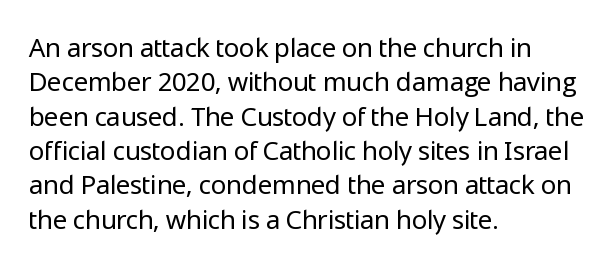
The image shows 26 px text type, upright; set left-aligned, normal line spacing (1.32x), normal letter spacing, not underlined.
